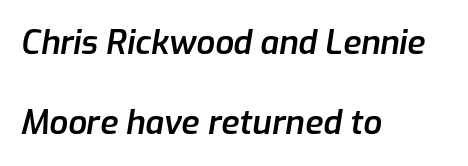
Q: Is the text bold? A: Semi-bold.
Q: Is the text italic (slanted)? A: Yes, it leans right by about 9 degrees.
Q: Is the text underlined? A: No.
Q: How is the paragraph aligned? A: Left-aligned.
Q: Is the spacing between letters normal or unusually wide? A: Normal.
Q: Is the spacing between lines tight, normal or loose? A: Loose.
Q: Width (condensed, normal, or wide)? A: Normal.
Q: Stroke contrast? A: Low.
Q: x-height? A: Medium.
Q: Monospaced? A: No.
